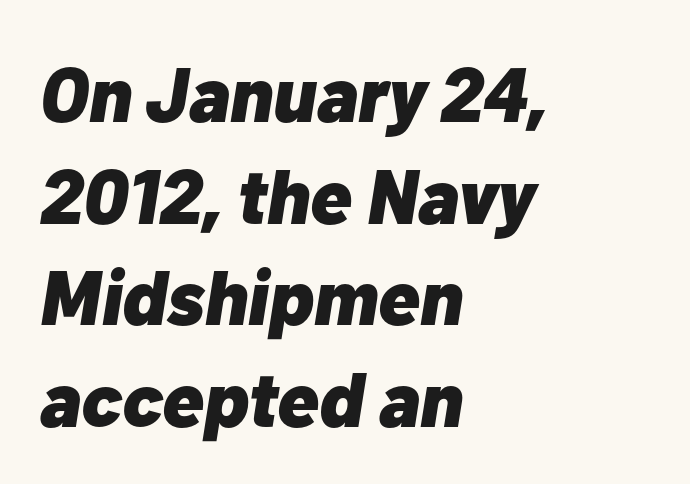
Left-aligned paragraph, ragged on the right. These lines sit exactly where default settings would place them. Tracking value appears to be zero — textbook default spacing. A full-strength bold gives these letters their thick strokes.
